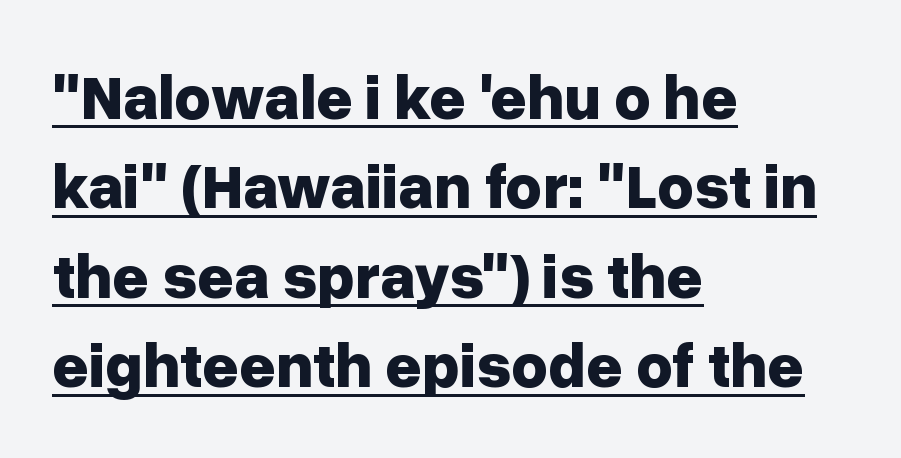
Q: Is the text bold? A: Yes.
Q: Is the text italic (slanted)? A: No, it is upright.
Q: Is the typeface a serif or a sans-serif typeface? A: Sans-serif.
Q: Is the text underlined? A: Yes.
Q: How is the paragraph aligned? A: Left-aligned.
Q: Is the spacing between letters normal or unusually wide? A: Normal.
Q: Is the spacing between lines tight, normal or loose? A: Normal.
Q: Width (condensed, normal, or wide)? A: Normal.
Q: Stroke contrast? A: Low.
Q: x-height? A: Medium.
Q: Monospaced? A: No.
